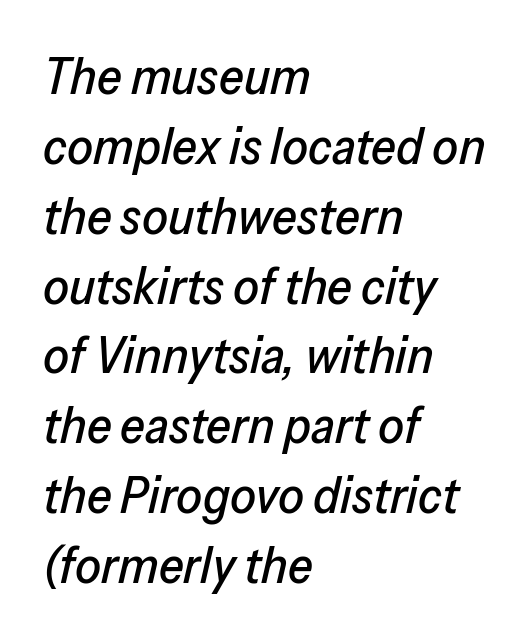
Q: Is the text italic (slanted)? A: Yes, it leans right by about 13 degrees.
Q: Is the text underlined? A: No.
Q: How is the paragraph aligned? A: Left-aligned.
Q: Is the spacing between letters normal or unusually wide? A: Normal.
Q: Is the spacing between lines tight, normal or loose? A: Normal.
Q: Width (condensed, normal, or wide)? A: Normal.
Q: Stroke contrast? A: Low.
Q: x-height? A: Medium.
Q: Monospaced? A: No.
